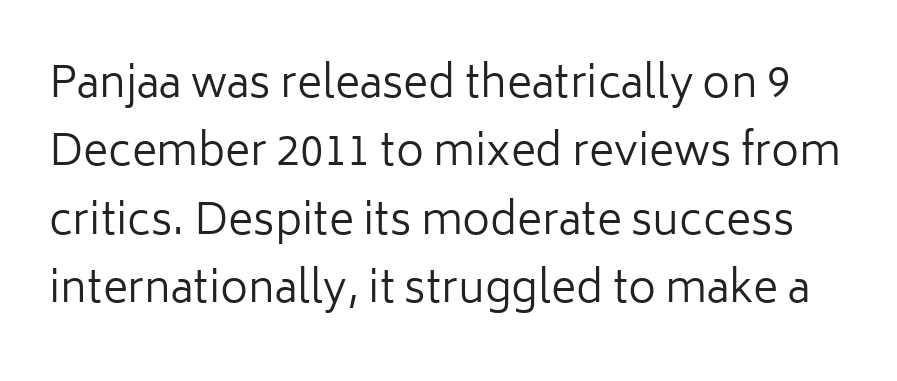
The image shows 43 px regular-weight sans-serif type, upright; set normal line spacing (1.59x), normal letter spacing, not underlined; low stroke contrast and a medium x-height.
